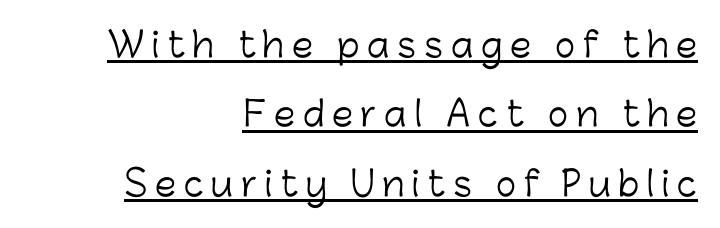
This sample uses an upright cut, with every glyph sitting square on the baseline. No extra ink here — the face is not bold. The typesetter chose a ragged-left arrangement here. This sample uses expanded letter spacing, leaving extra air between glyphs.
